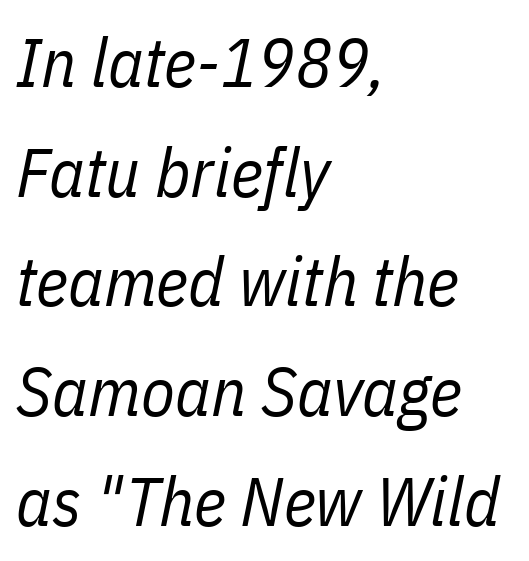
There's an unmistakable incline to the writing here. The rendering uses a moderate line-height, typical for paragraphs. Spacing between characters is what you'd get straight out of the box. The passage shown is typed in a proportional face where columns would drift.
